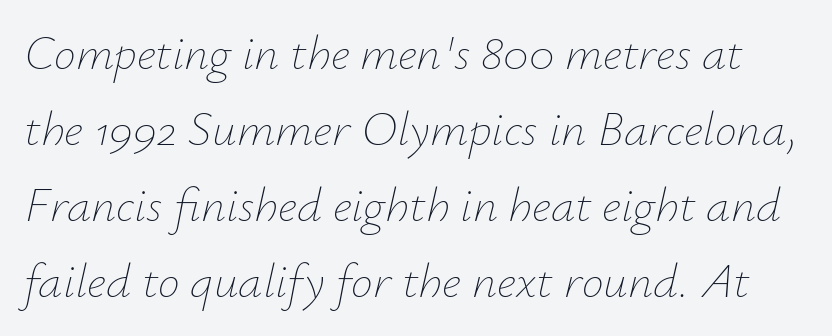
The passage shown is not underscored anywhere. No chunkiness to these letters — they're not bold. The space between consecutive lines is moderate. These lines are rendered in a variable-pitch font. The horizontal fit of the characters is conventional and even. It's the slanting kind of type.
